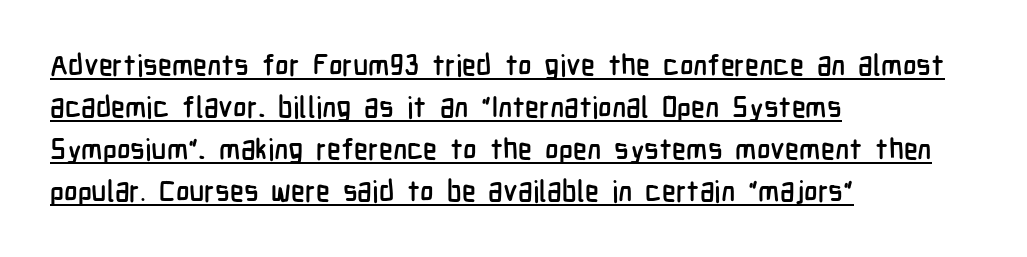
The image shows 29 px condensed sans-serif type, upright; set left-aligned, normal line spacing (1.45x), normal letter spacing, underlined; low stroke contrast and a medium x-height.
